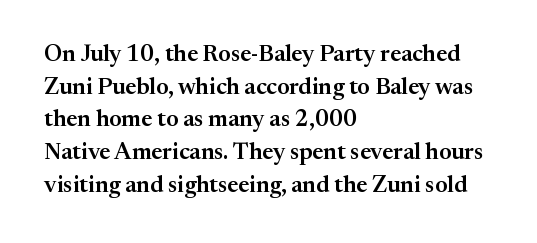
All the whitespace from short lines collects on the right. Standard letterfit; no display-style spreading of the glyphs. The area under the type is left untouched. Characters remain perfectly vertical along every line. If you measured baseline to baseline, you'd find a middling distance.
